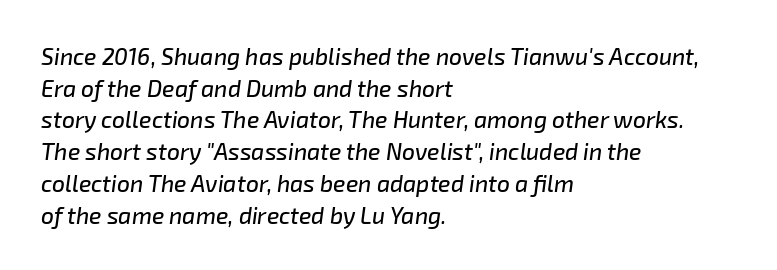
The image shows 23 px text type, italic (leaning right); set left-aligned, normal line spacing (1.38x), normal letter spacing, not underlined.
